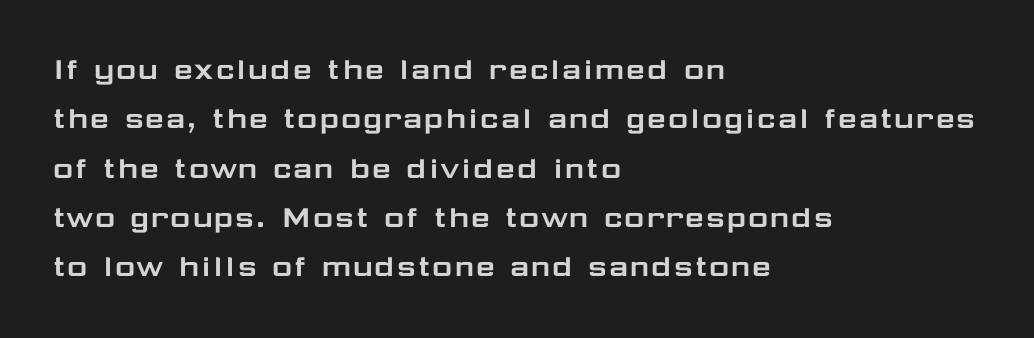
{"serif": "no", "italic": "no", "width": "wide", "stroke_contrast": "low", "x_height": "medium", "monospaced": "no", "underline": "no", "align": "left", "line_spacing": "normal", "line_spacing_ratio": 1.41, "letter_spacing": "normal", "letter_spacing_em": 0.0, "glyph_px": 35}
